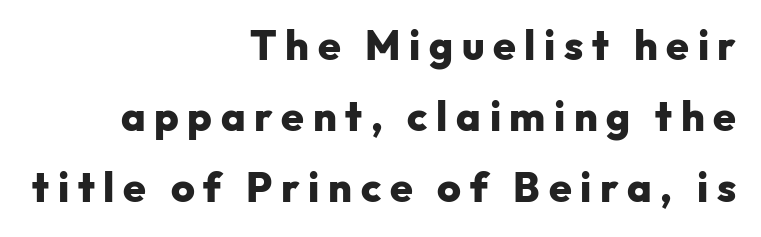
Q: Is the text bold? A: Yes.
Q: Is the text italic (slanted)? A: No, it is upright.
Q: Is the typeface a serif or a sans-serif typeface? A: Sans-serif.
Q: Is the text underlined? A: No.
Q: How is the paragraph aligned? A: Right-aligned.
Q: Is the spacing between letters normal or unusually wide? A: Unusually wide.
Q: Width (condensed, normal, or wide)? A: Normal.
Q: Stroke contrast? A: Low.
Q: x-height? A: Medium.
Q: Monospaced? A: No.
